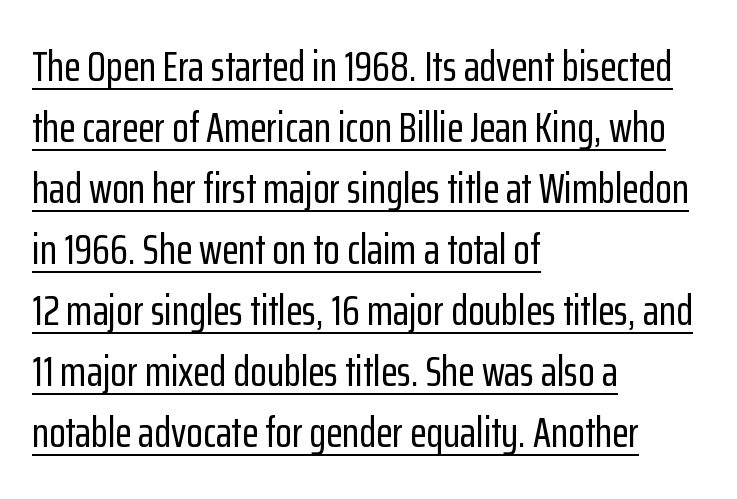
The image shows 43 px condensed sans-serif type, upright; set left-aligned, normal line spacing (1.42x), normal letter spacing, underlined; low stroke contrast and a medium x-height.
